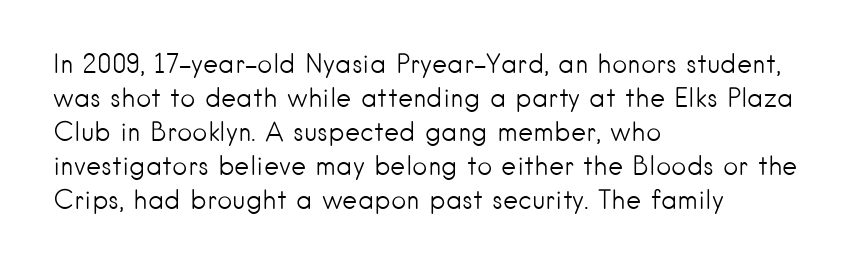
{"italic": "no", "bold": "no", "underline": "no", "align": "left", "line_spacing": "normal", "line_spacing_ratio": 1.31, "letter_spacing": "normal", "letter_spacing_em": 0.0, "glyph_px": 26}
